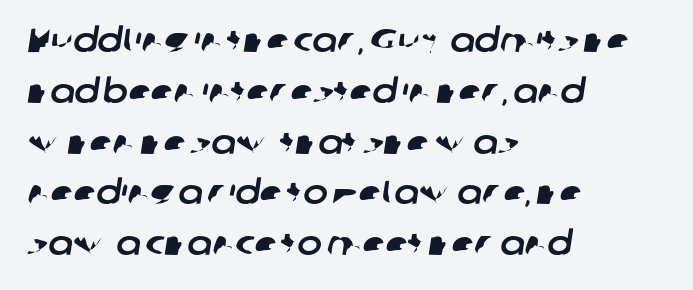
Q: Is the typeface a serif or a sans-serif typeface? A: Sans-serif.
Q: Is the text underlined? A: No.
Q: How is the paragraph aligned? A: Left-aligned.
Q: Is the spacing between letters normal or unusually wide? A: Normal.
Q: Is the spacing between lines tight, normal or loose? A: Normal.
Q: Width (condensed, normal, or wide)? A: Normal.
Q: Stroke contrast? A: Low.
Q: x-height? A: Medium.
Q: Monospaced? A: No.
